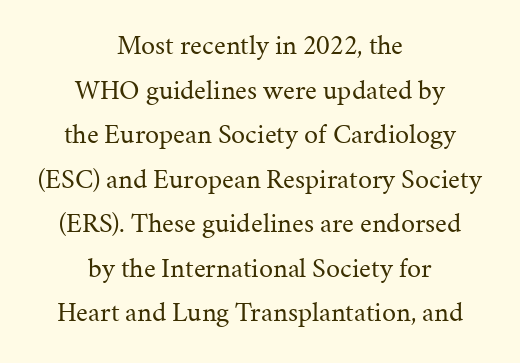
Q: Is the text bold? A: No.
Q: Is the text italic (slanted)? A: No, it is upright.
Q: Is the typeface a serif or a sans-serif typeface? A: Serif.
Q: Is the text underlined? A: No.
Q: How is the paragraph aligned? A: Centered.
Q: Is the spacing between letters normal or unusually wide? A: Normal.
Q: Is the spacing between lines tight, normal or loose? A: Normal.
Q: Width (condensed, normal, or wide)? A: Normal.
Q: Stroke contrast? A: Medium.
Q: x-height? A: Medium.
Q: Monospaced? A: No.
